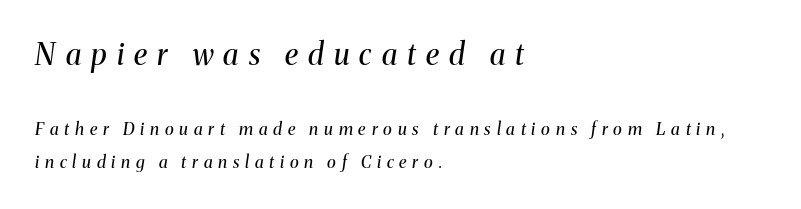
{"serif": "yes", "italic": "yes", "lean": "right", "slant_degrees": 8, "bold": "no", "weight": "regular", "width": "normal", "stroke_contrast": "medium", "x_height": "medium", "monospaced": "no", "underline": "no", "align": "left", "line_spacing": "loose", "line_spacing_ratio": 1.96, "letter_spacing": "wide", "letter_spacing_em": 0.34, "larger_block": "first", "size_ratio": 1.76, "glyph_px": 30}
